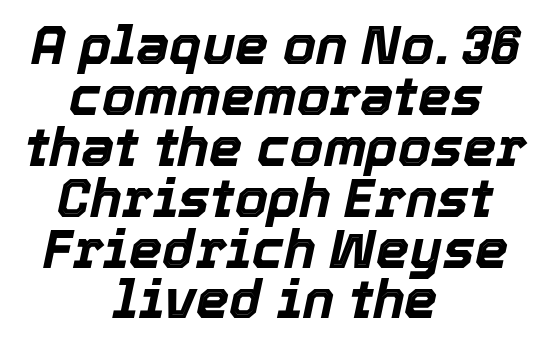
{"italic": "yes", "lean": "right", "slant_degrees": 12, "bold": "yes", "weight": "bold", "width": "normal", "x_height": "medium", "monospaced": "no", "underline": "no", "align": "center", "line_spacing": "tight", "line_spacing_ratio": 0.96, "letter_spacing": "normal", "letter_spacing_em": 0.0, "glyph_px": 53}
